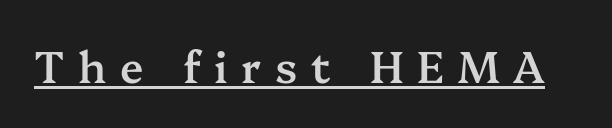
In terms of weight, the rendering is demibold, just under bold. Like a heading marked for emphasis, these lines bear an underscore. This sample uses an upright cut, with every glyph sitting square on the baseline. The gaps between neighbouring characters are conspicuously large.
